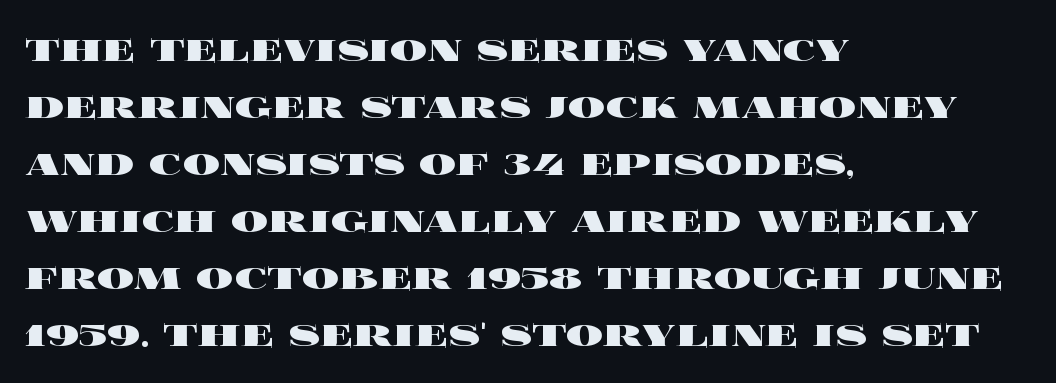
Italic: no, the glyphs are upright roman. The text block is weighted toward the left margin, trailing off unevenly rightward. Between one letter and the next there's only the usual sliver of space. The rendering uses natural spacing where letterforms have individual widths. The zone under the glyphs is completely vacant.
